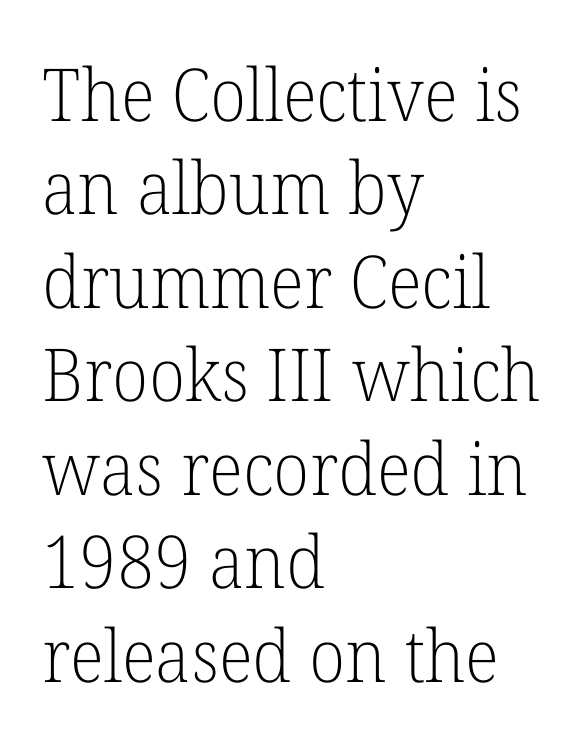
{"serif": "yes", "italic": "no", "bold": "no", "weight": "light", "width": "normal", "stroke_contrast": "low", "x_height": "medium", "monospaced": "no", "underline": "no", "align": "left", "line_spacing": "normal", "line_spacing_ratio": 1.28, "letter_spacing": "normal", "letter_spacing_em": 0.0, "glyph_px": 73}
